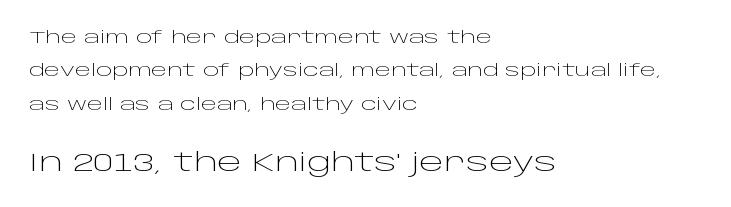
The font sits on the lighter half of the weight spectrum, regular included. The passage shown has conventional tracking throughout. The emphasis by scale lands on block number two, below. The designer dialed line spacing up above the default.
